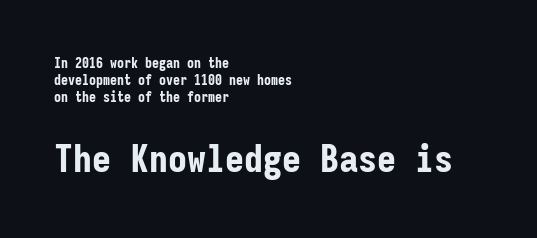
The gap between lines stays unmarked. What stands out about the letter spacing? Nothing — it is the standard amount. This rendering employs a face without finishing strokes, i.e., a sans-serif. The lower block of text is set noticeably larger than the block above it.
